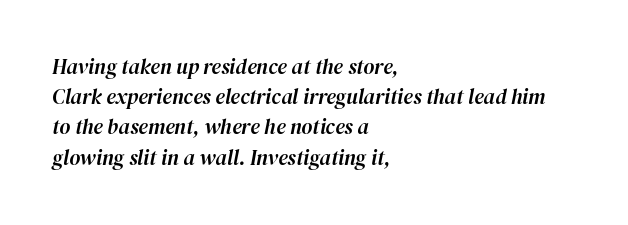
{"italic": "yes", "lean": "right", "slant_degrees": 12, "underline": "no", "align": "left", "line_spacing": "normal", "line_spacing_ratio": 1.44, "letter_spacing": "normal", "letter_spacing_em": 0.0, "glyph_px": 21}
